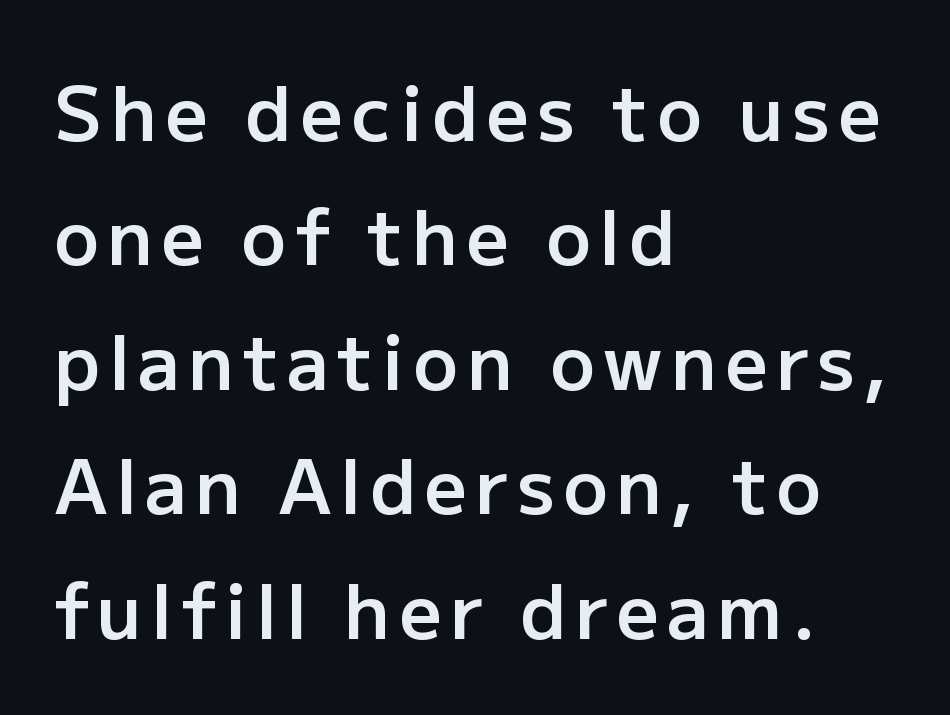
{"serif": "no", "italic": "no", "bold": "semi", "weight": "semibold", "width": "normal", "stroke_contrast": "low", "x_height": "medium", "monospaced": "no", "underline": "no", "align": "left", "line_spacing": "normal", "line_spacing_ratio": 1.66, "glyph_px": 75}
